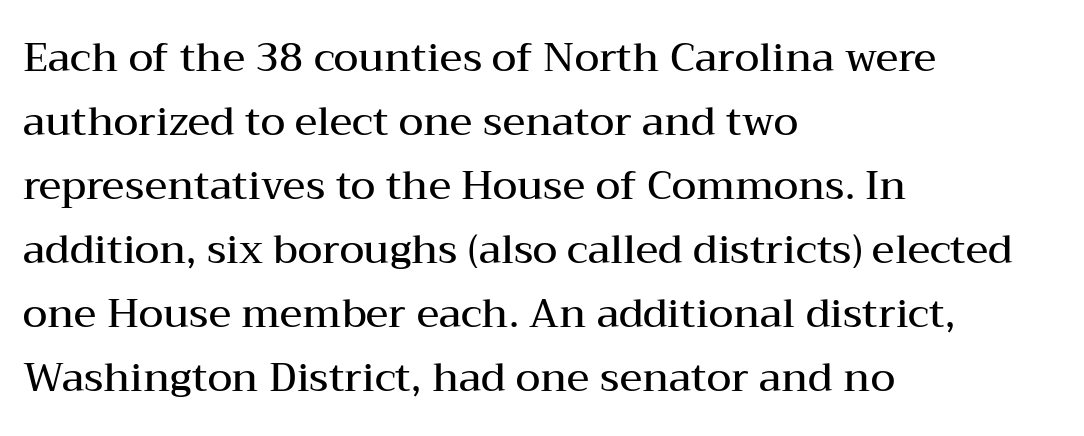
Q: Is the text bold? A: Semi-bold.
Q: Is the text italic (slanted)? A: No, it is upright.
Q: Is the typeface a serif or a sans-serif typeface? A: Serif.
Q: Is the text underlined? A: No.
Q: How is the paragraph aligned? A: Left-aligned.
Q: Is the spacing between letters normal or unusually wide? A: Normal.
Q: Is the spacing between lines tight, normal or loose? A: Normal.
Q: Width (condensed, normal, or wide)? A: Wide.
Q: Stroke contrast? A: Medium.
Q: x-height? A: Medium.
Q: Monospaced? A: No.
